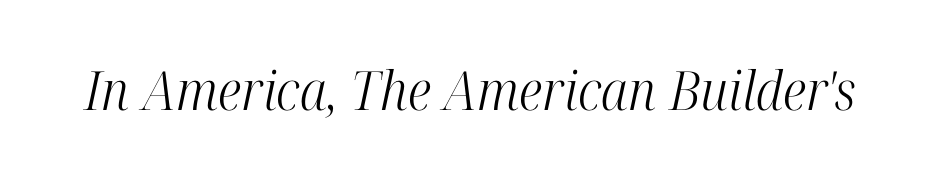
Is the type heavy? It reads as light-to-regular instead. Look at the bottom of the vertical strokes: they flare into serifs here. A bare baseline throughout the passage. This sample uses plain, unmodified letter spacing. Slanted lettering throughout. Here the designer chose a conventional face with non-uniform glyph widths.
